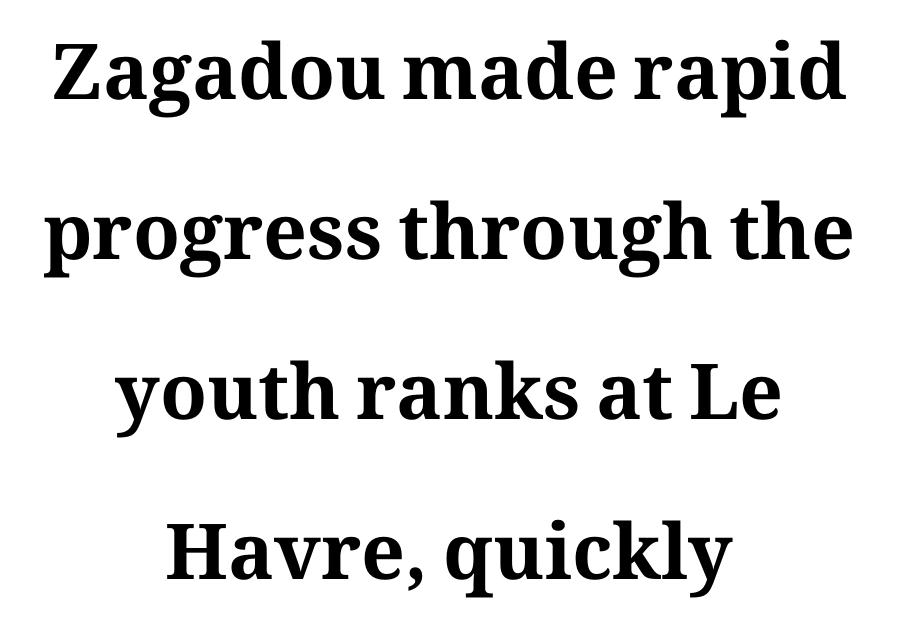
The image shows 77 px bold serif type, upright; set centered, loose line spacing (2.08x), normal letter spacing, not underlined; medium stroke contrast and a medium x-height.
